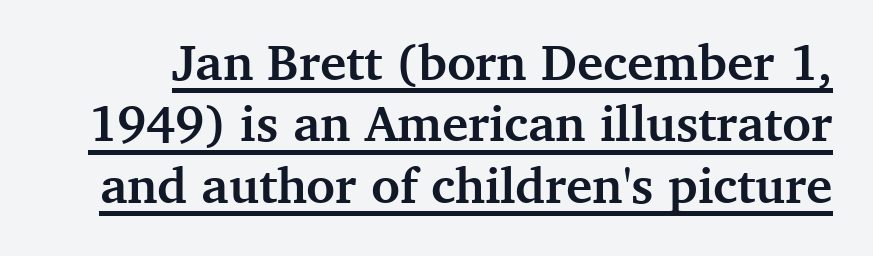
{"serif": "yes", "italic": "no", "bold": "yes", "weight": "semibold", "width": "normal", "stroke_contrast": "medium", "x_height": "medium", "monospaced": "no", "underline": "yes", "line_spacing_ratio": 1.23, "letter_spacing": "normal", "letter_spacing_em": 0.0, "glyph_px": 50}
